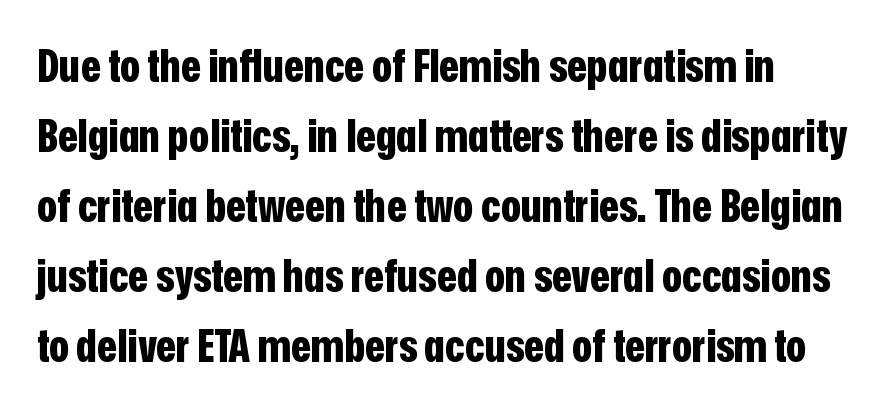
{"serif": "no", "italic": "no", "bold": "yes", "weight": "bold", "width": "condensed", "stroke_contrast": "low", "x_height": "medium", "monospaced": "no", "underline": "no", "align": "left", "line_spacing": "normal", "line_spacing_ratio": 1.52, "letter_spacing": "normal", "letter_spacing_em": 0.0, "glyph_px": 46}
